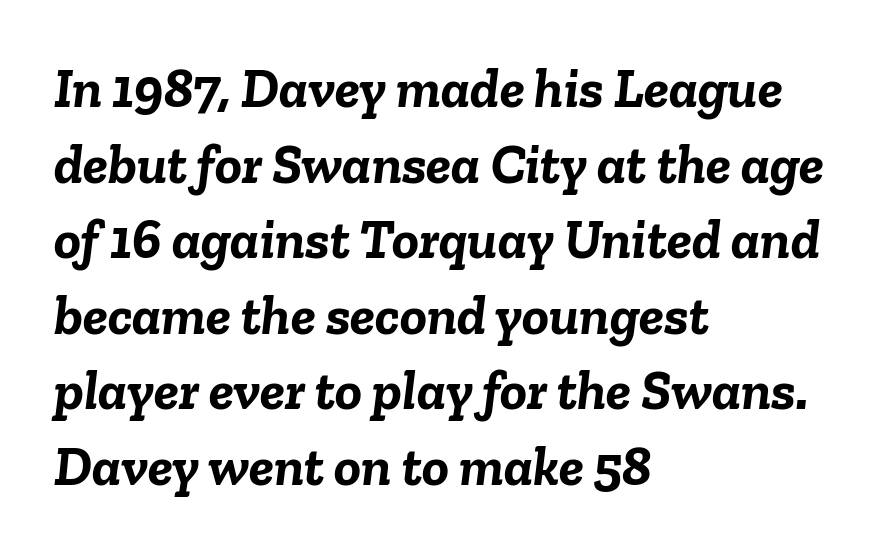
{"italic": "yes", "lean": "right", "slant_degrees": 6, "bold": "yes", "weight": "semibold", "width": "normal", "stroke_contrast": "low", "x_height": "medium", "monospaced": "no", "underline": "no", "align": "left", "line_spacing": "normal", "line_spacing_ratio": 1.35, "letter_spacing": "normal", "letter_spacing_em": 0.0, "glyph_px": 56}
